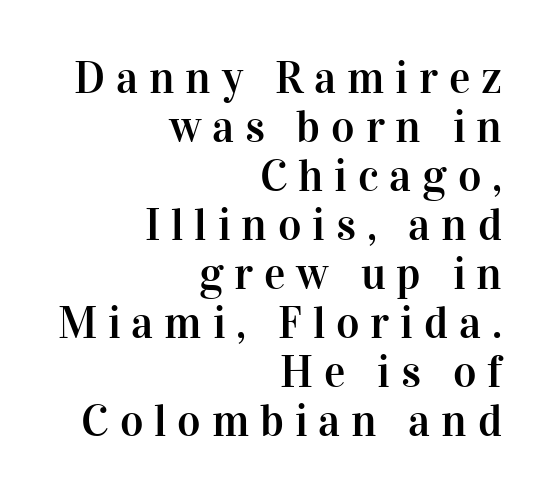
Q: Is the text italic (slanted)? A: No, it is upright.
Q: Is the typeface a serif or a sans-serif typeface? A: Serif.
Q: Is the text underlined? A: No.
Q: How is the paragraph aligned? A: Right-aligned.
Q: Is the spacing between letters normal or unusually wide? A: Unusually wide.
Q: Is the spacing between lines tight, normal or loose? A: Tight.
Q: Width (condensed, normal, or wide)? A: Normal.
Q: Stroke contrast? A: High.
Q: x-height? A: Medium.
Q: Monospaced? A: No.
